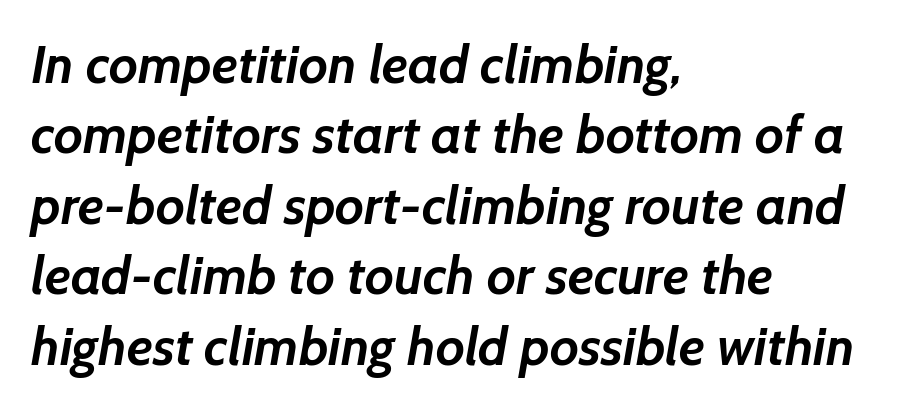
The image shows 53 px semibold sans-serif type; set left-aligned, normal line spacing (1.33x), normal letter spacing, not underlined; low stroke contrast and a medium x-height.
